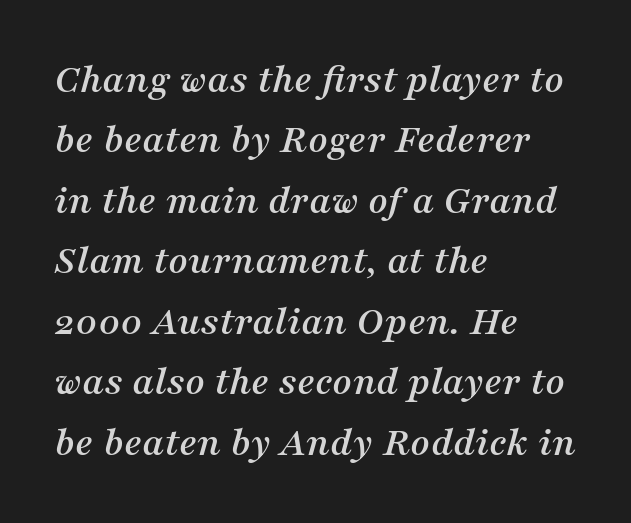
Posture: slanted. Teacher's note: observe the even left margin — that is flush-left alignment. The passage shown is typeset with a serif family. The glyphs are unaccompanied by any horizontal stroke below them. Reading down the column, the eye jumps a familiar distance to each next line. The face used here is proportionally spaced, like ordinary book or web type.
